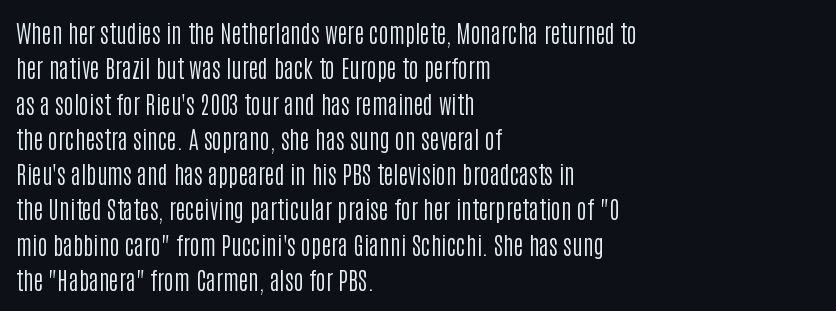
The image shows 24 px text type, upright; set left-aligned, normal line spacing (1.47x), normal letter spacing, not underlined.
